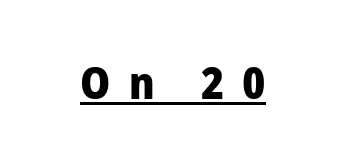
The image shows 45 px heavy sans-serif type, upright; set unusually wide letter spacing (+0.4 em), underlined; low stroke contrast and a medium x-height.
